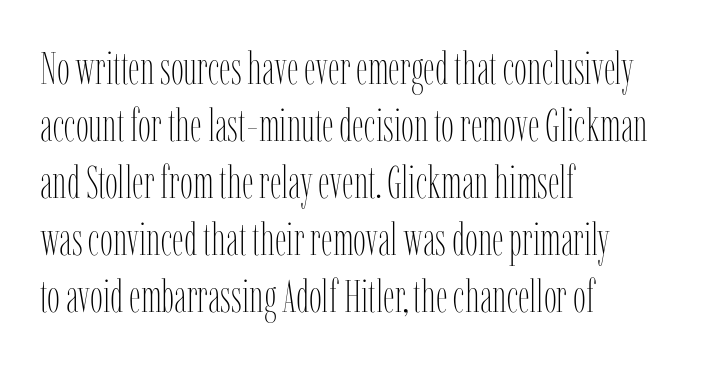
Underlining? Definitely not there. The weight tops out at a normal text grade. This is the regular roman posture of the typeface. The passage shown is typed in a proportional face where columns would drift. Default kerning and tracking; the words read as compact shapes. Which margin do the lines hug? The left one — the right edge is uneven.
